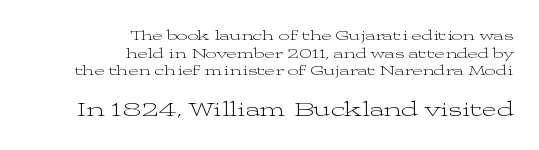
Every stem runs plumb, perpendicular to the baseline. Caption: upper text group reduced, lower text group enlarged. Between one letter and the next there's only the usual sliver of space. No word sits above an underline. The letters look calm and open, with moderate or lighter stems. Short and long lines alike share a common ending point at right.
